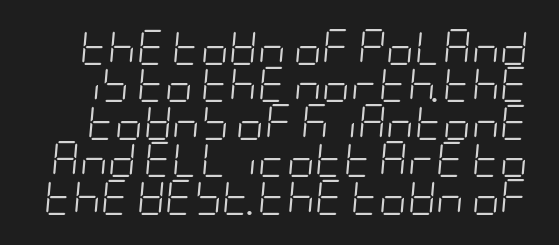
Q: Is the text bold? A: No.
Q: Is the text italic (slanted)? A: Yes, it leans right by about 5 degrees.
Q: Is the text underlined? A: No.
Q: Is the spacing between letters normal or unusually wide? A: Normal.
Q: Is the spacing between lines tight, normal or loose? A: Tight.
Q: Width (condensed, normal, or wide)? A: Condensed.
Q: Stroke contrast? A: Low.
Q: x-height? A: Large.
